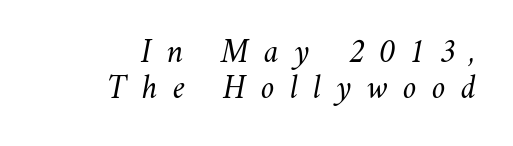
Right-aligned paragraph, ragged on the left. The characters are drawn with everyday or finer stroke widths. Underlining? Definitely not there. A typesetter would call this proportional, since set widths differ per character.
